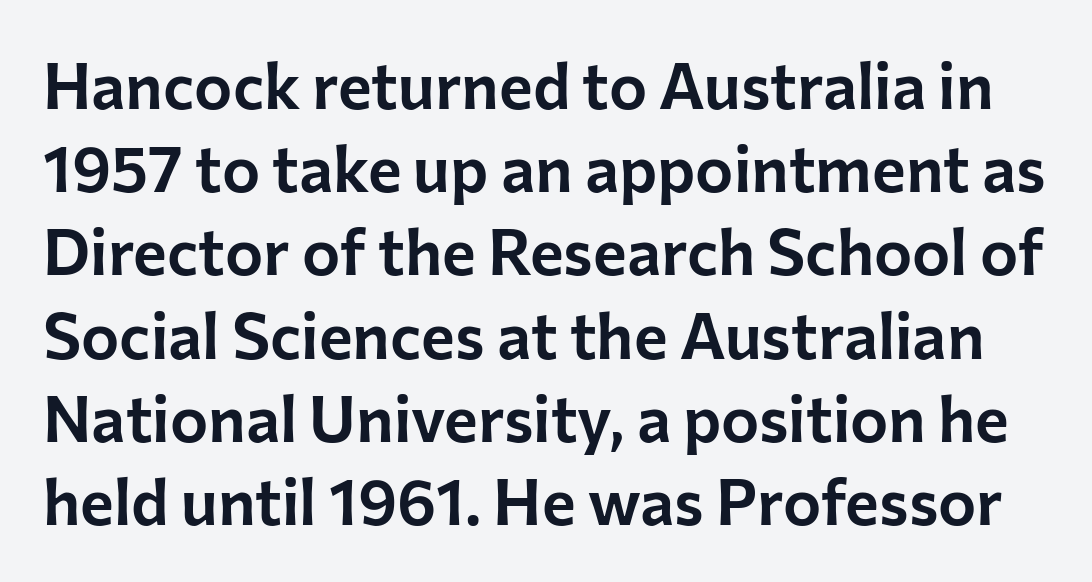
Q: Is the text italic (slanted)? A: No, it is upright.
Q: Is the typeface a serif or a sans-serif typeface? A: Sans-serif.
Q: Is the text underlined? A: No.
Q: Is the spacing between letters normal or unusually wide? A: Normal.
Q: Is the spacing between lines tight, normal or loose? A: Normal.
Q: Width (condensed, normal, or wide)? A: Normal.
Q: Stroke contrast? A: Low.
Q: x-height? A: Medium.
Q: Monospaced? A: No.
